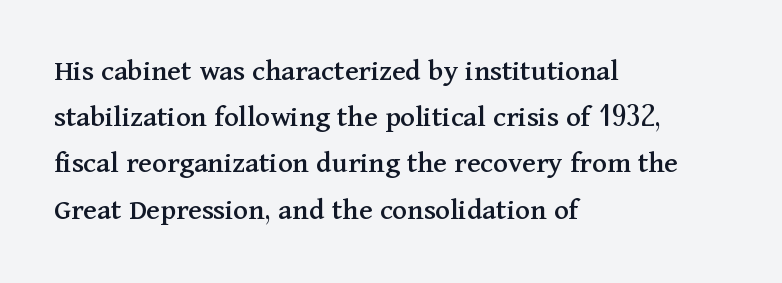
{"serif": "yes", "italic": "no", "width": "normal", "stroke_contrast": "medium", "x_height": "medium", "monospaced": "no", "underline": "no", "align": "left", "line_spacing": "normal", "line_spacing_ratio": 1.49, "letter_spacing": "normal", "letter_spacing_em": 0.0, "glyph_px": 31}
